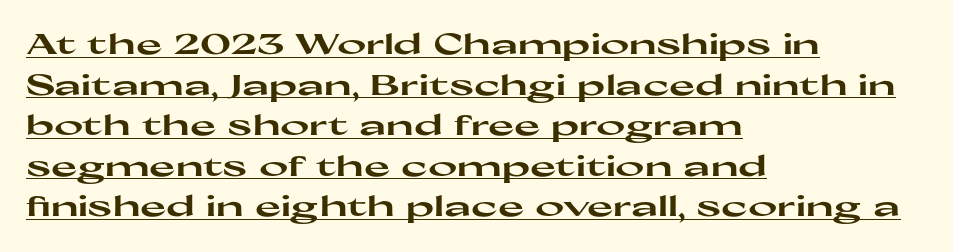
As a designer I'd log this as weight 700, bold. The horizontal fit of the characters is conventional and even. Is this a fixed-width face? No — the glyphs have proportional, varying widths. Upright lettering throughout. Compared with typical paragraphs, the rows here are spaced about the same.
